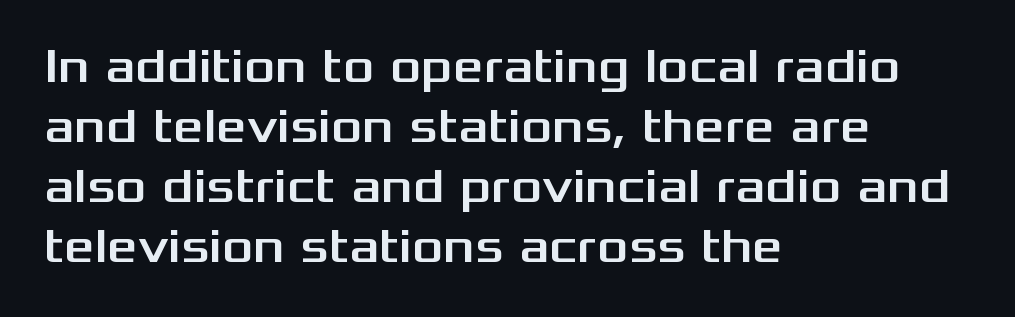
Here the designer chose a conventional face with non-uniform glyph widths. The lettering holds an erect, upright posture throughout. Observe the ordinary spacing: letters are neighbours, not strangers. Line spacing here is normal.
